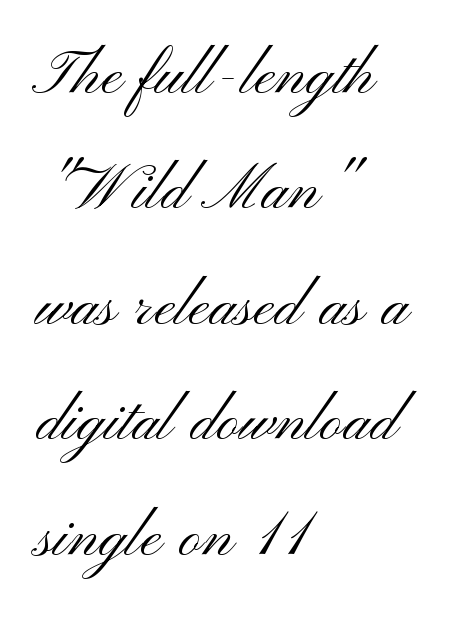
Q: Is the text bold? A: No.
Q: Is the text italic (slanted)? A: Yes.
Q: Is the typeface a serif or a sans-serif typeface? A: Sans-serif.
Q: Is the text underlined? A: No.
Q: How is the paragraph aligned? A: Left-aligned.
Q: Is the spacing between letters normal or unusually wide? A: Normal.
Q: Is the spacing between lines tight, normal or loose? A: Normal.
Q: Width (condensed, normal, or wide)? A: Wide.
Q: Stroke contrast? A: Medium.
Q: x-height? A: Small.
Q: Monospaced? A: No.
